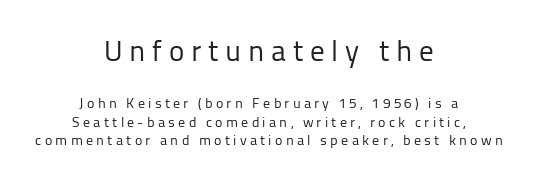
Q: Is the text bold? A: No.
Q: Is the text italic (slanted)? A: No, it is upright.
Q: Is the typeface a serif or a sans-serif typeface? A: Sans-serif.
Q: Is the text underlined? A: No.
Q: How is the paragraph aligned? A: Centered.
Q: Is the spacing between letters normal or unusually wide? A: Unusually wide.
Q: Is the spacing between lines tight, normal or loose? A: Normal.
Q: Which block of text is set in a larger size, the first (top) or the second (bottom)? A: The first (top) one.
Q: Width (condensed, normal, or wide)? A: Normal.
Q: Stroke contrast? A: Low.
Q: x-height? A: Medium.
Q: Monospaced? A: No.
